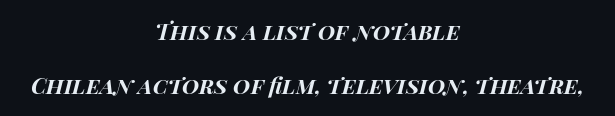
Q: Is the text bold? A: Yes.
Q: Is the text italic (slanted)? A: Yes, it leans right by about 14 degrees.
Q: Is the text underlined? A: No.
Q: How is the paragraph aligned? A: Centered.
Q: Is the spacing between letters normal or unusually wide? A: Normal.
Q: Is the spacing between lines tight, normal or loose? A: Loose.
